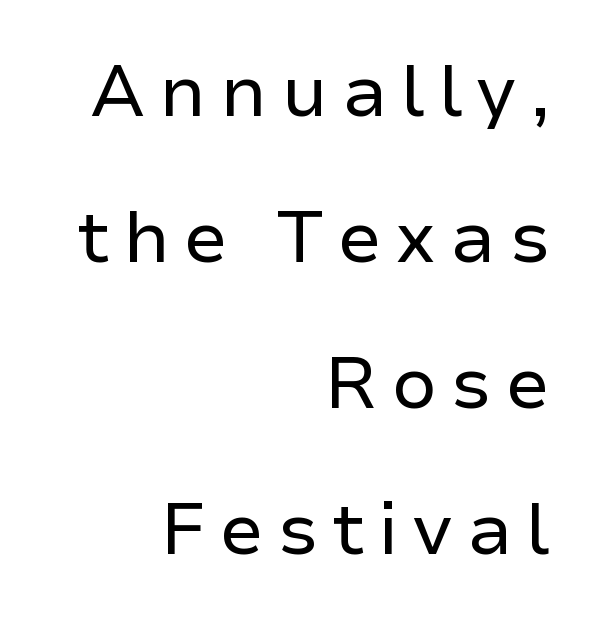
Q: Is the text bold? A: No.
Q: Is the text italic (slanted)? A: No, it is upright.
Q: Is the typeface a serif or a sans-serif typeface? A: Sans-serif.
Q: Is the text underlined? A: No.
Q: How is the paragraph aligned? A: Right-aligned.
Q: Is the spacing between lines tight, normal or loose? A: Loose.
Q: Width (condensed, normal, or wide)? A: Normal.
Q: Stroke contrast? A: Low.
Q: x-height? A: Medium.
Q: Monospaced? A: No.
